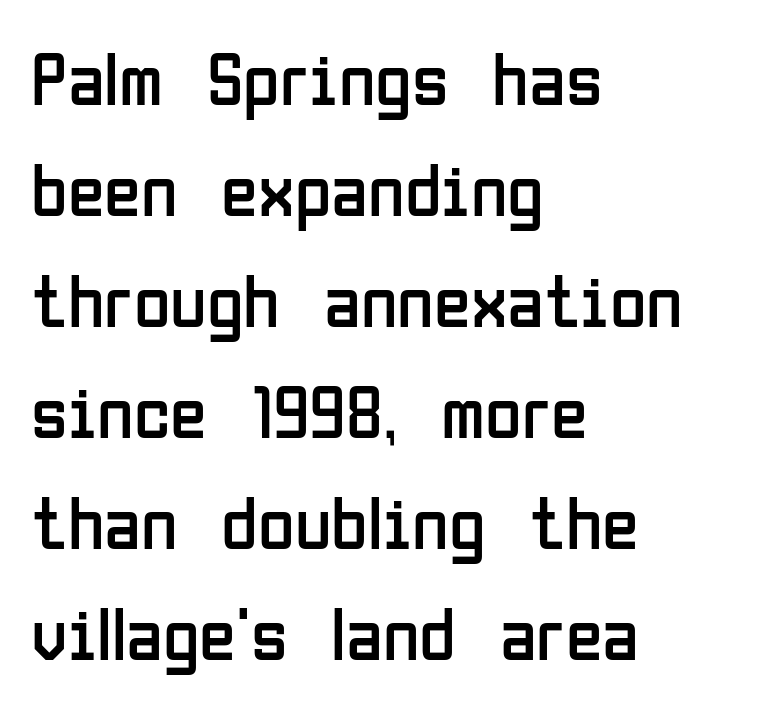
Q: Is the text bold? A: No.
Q: Is the text italic (slanted)? A: No, it is upright.
Q: Is the typeface a serif or a sans-serif typeface? A: Sans-serif.
Q: Is the text underlined? A: No.
Q: How is the paragraph aligned? A: Left-aligned.
Q: Is the spacing between letters normal or unusually wide? A: Normal.
Q: Is the spacing between lines tight, normal or loose? A: Normal.
Q: Width (condensed, normal, or wide)? A: Condensed.
Q: Stroke contrast? A: Low.
Q: x-height? A: Medium.
Q: Monospaced? A: No.
